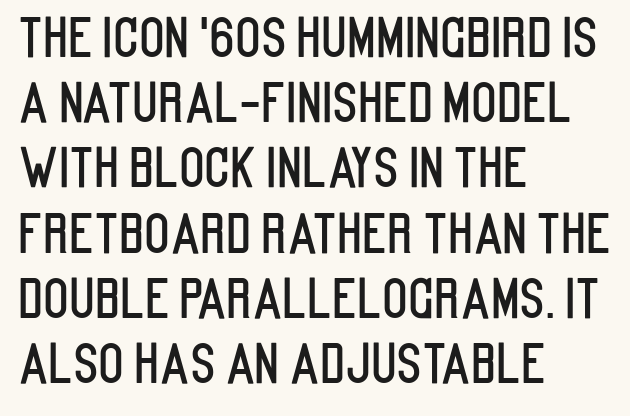
{"serif": "no", "italic": "no", "width": "condensed", "stroke_contrast": "low", "x_height": "large", "monospaced": "no", "underline": "no", "align": "left", "line_spacing_ratio": 1.23, "letter_spacing": "normal", "letter_spacing_em": 0.0, "glyph_px": 53}
